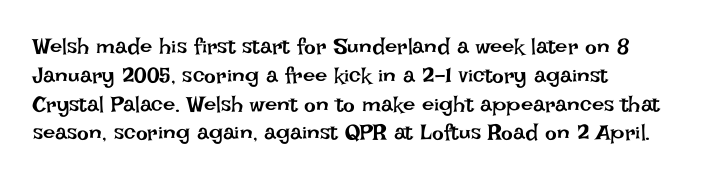
Q: Is the text bold? A: No.
Q: Is the text italic (slanted)? A: No, it is upright.
Q: Is the text underlined? A: No.
Q: How is the paragraph aligned? A: Left-aligned.
Q: Is the spacing between letters normal or unusually wide? A: Normal.
Q: Is the spacing between lines tight, normal or loose? A: Normal.
